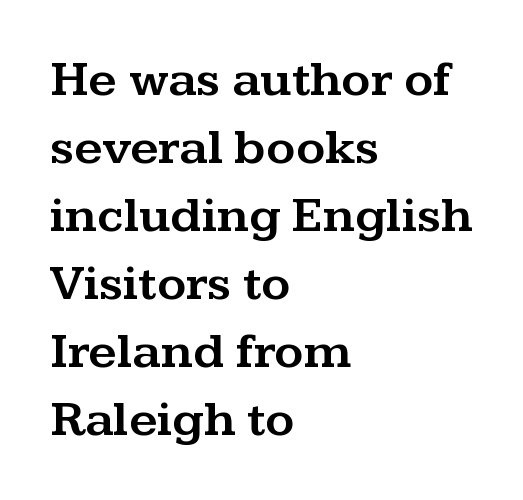
{"serif": "yes", "italic": "no", "width": "wide", "stroke_contrast": "medium", "x_height": "medium", "monospaced": "no", "underline": "no", "align": "left", "line_spacing": "normal", "line_spacing_ratio": 1.36, "letter_spacing": "normal", "letter_spacing_em": 0.0, "glyph_px": 50}
